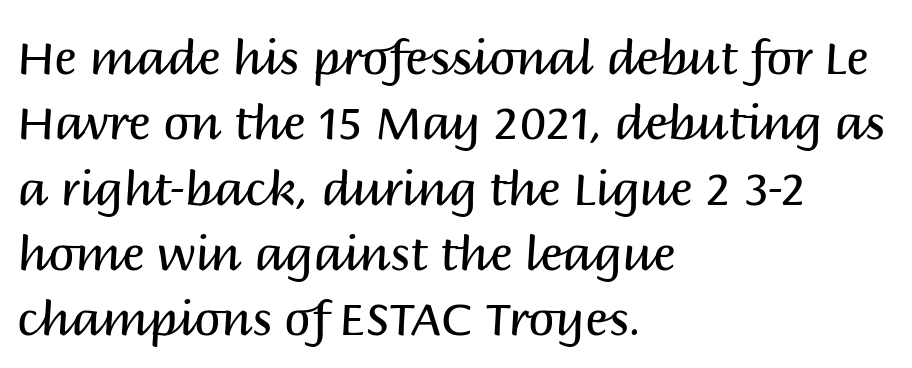
The image shows 47 px regular-weight sans-serif type; set left-aligned, normal line spacing (1.39x), normal letter spacing, not underlined; medium stroke contrast and a large x-height.
